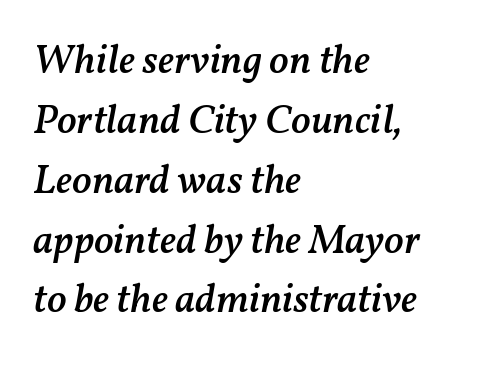
Q: Is the text bold? A: Semi-bold.
Q: Is the text italic (slanted)? A: Yes, it leans right by about 11 degrees.
Q: Is the text underlined? A: No.
Q: How is the paragraph aligned? A: Left-aligned.
Q: Is the spacing between letters normal or unusually wide? A: Normal.
Q: Is the spacing between lines tight, normal or loose? A: Normal.
Q: Width (condensed, normal, or wide)? A: Normal.
Q: Stroke contrast? A: Medium.
Q: x-height? A: Medium.
Q: Monospaced? A: No.
